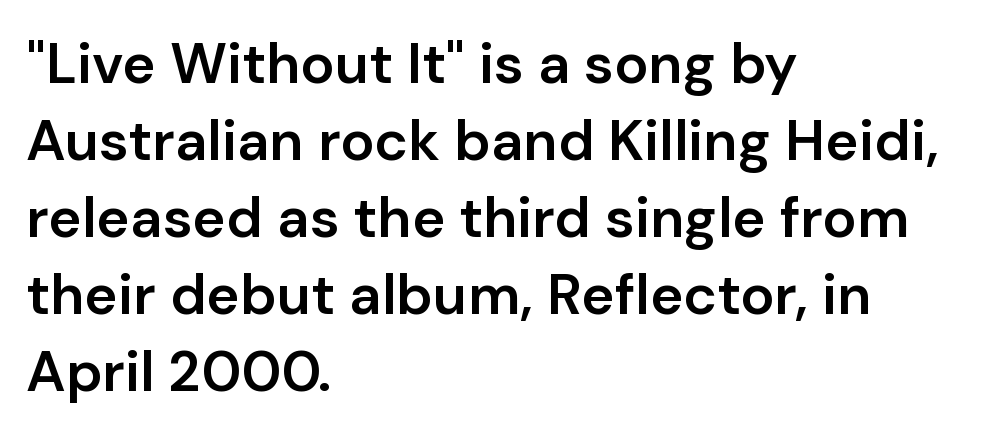
Q: Is the text bold? A: Semi-bold.
Q: Is the text italic (slanted)? A: No, it is upright.
Q: Is the typeface a serif or a sans-serif typeface? A: Sans-serif.
Q: Is the text underlined? A: No.
Q: How is the paragraph aligned? A: Left-aligned.
Q: Is the spacing between letters normal or unusually wide? A: Normal.
Q: Is the spacing between lines tight, normal or loose? A: Normal.
Q: Width (condensed, normal, or wide)? A: Normal.
Q: Stroke contrast? A: Low.
Q: x-height? A: Medium.
Q: Monospaced? A: No.
